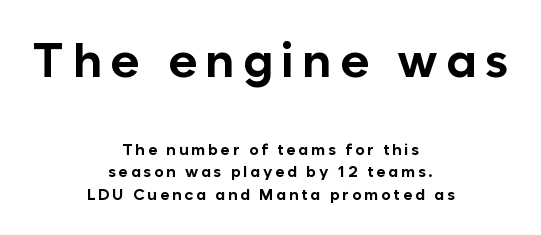
The image shows 49 px bold sans-serif type, upright; set centered, normal line spacing (1.42x), not underlined; the first (top) block is 3.06x larger; low stroke contrast and a medium x-height.
